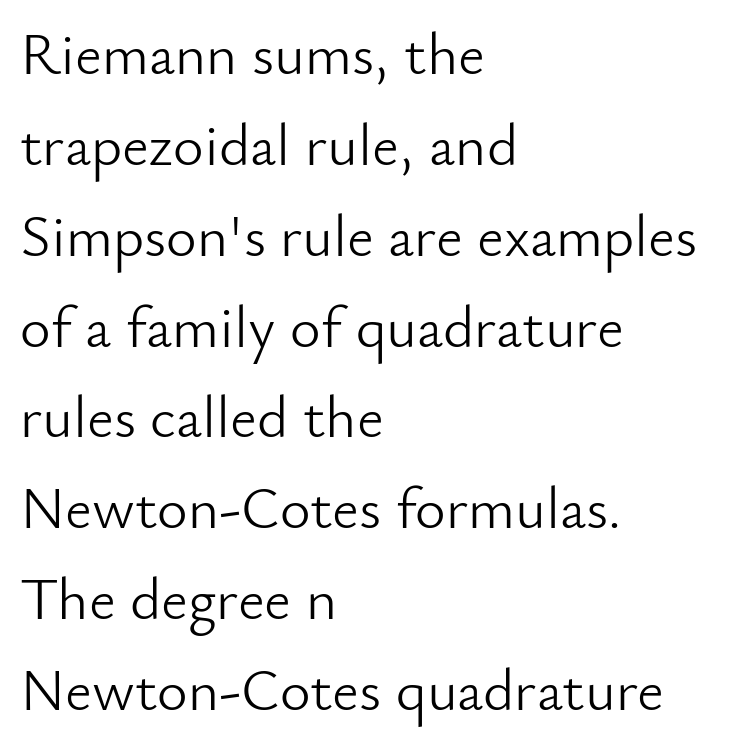
{"serif": "no", "italic": "no", "bold": "no", "weight": "light", "width": "normal", "stroke_contrast": "low", "x_height": "small", "monospaced": "no", "underline": "no", "align": "left", "line_spacing": "normal", "line_spacing_ratio": 1.54, "letter_spacing": "normal", "letter_spacing_em": 0.0, "glyph_px": 59}
